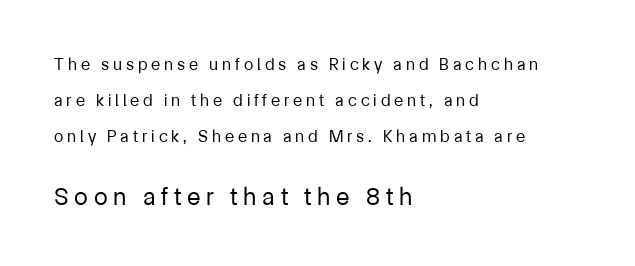
Q: Is the text bold? A: No.
Q: Is the text italic (slanted)? A: No, it is upright.
Q: Is the text underlined? A: No.
Q: How is the paragraph aligned? A: Left-aligned.
Q: Is the spacing between letters normal or unusually wide? A: Unusually wide.
Q: Is the spacing between lines tight, normal or loose? A: Loose.
Q: Which block of text is set in a larger size, the first (top) or the second (bottom)? A: The second (bottom) one.
